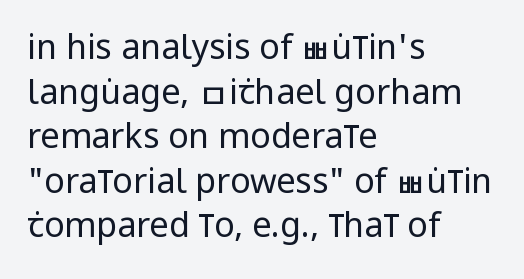
Q: Is the text bold? A: No.
Q: Is the text italic (slanted)? A: No, it is upright.
Q: Is the typeface a serif or a sans-serif typeface? A: Sans-serif.
Q: Is the text underlined? A: No.
Q: How is the paragraph aligned? A: Left-aligned.
Q: Is the spacing between letters normal or unusually wide? A: Normal.
Q: Is the spacing between lines tight, normal or loose? A: Normal.
Q: Width (condensed, normal, or wide)? A: Condensed.
Q: Stroke contrast? A: Low.
Q: x-height? A: Large.
Q: Monospaced? A: No.
